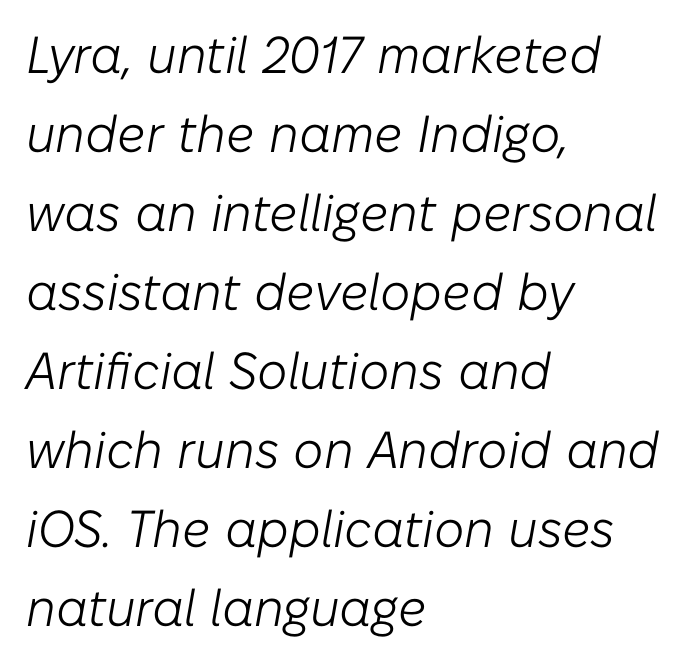
{"italic": "yes", "lean": "right", "slant_degrees": 10, "bold": "no", "weight": "light", "width": "normal", "stroke_contrast": "low", "x_height": "medium", "monospaced": "no", "underline": "no", "align": "left", "line_spacing": "normal", "line_spacing_ratio": 1.52, "letter_spacing": "normal", "letter_spacing_em": 0.0, "glyph_px": 52}
